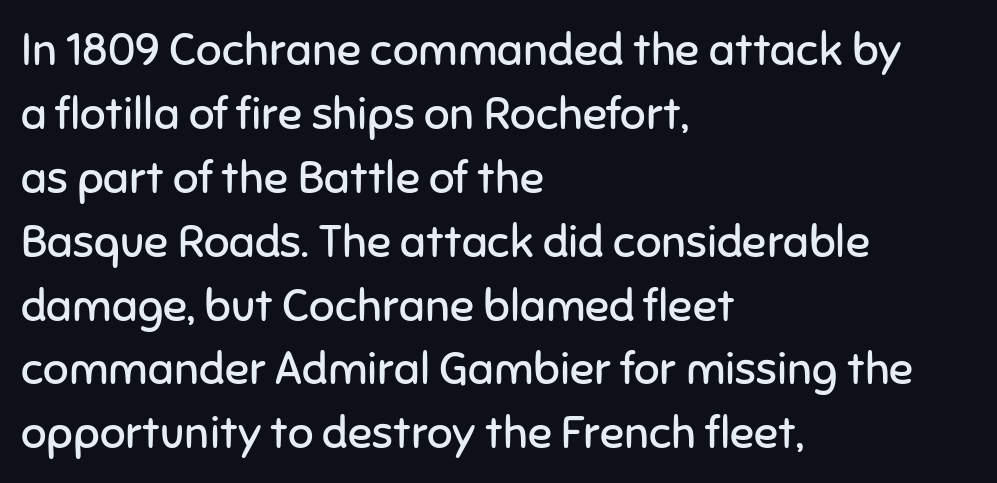
Default kerning and tracking; the words read as compact shapes. The type sits square on the baseline with zero lean. Spacing verdict: proportional, widths tailored to each character. Vertical spacing — default. The type family on display is of the sans-serif kind.
